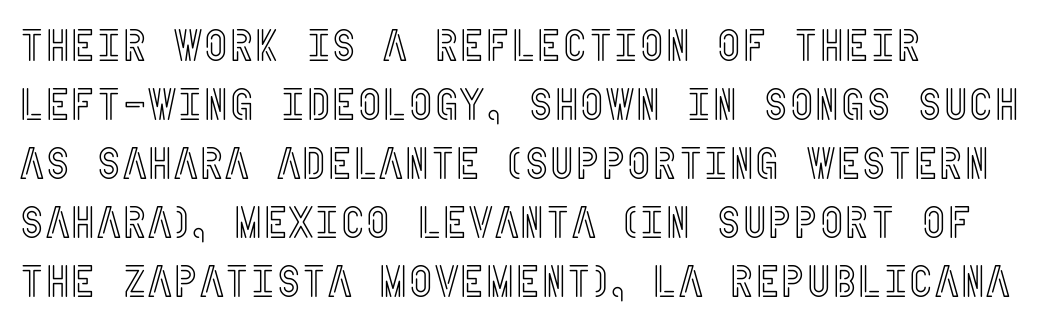
{"italic": "no", "width": "condensed", "x_height": "large", "underline": "no", "align": "left", "line_spacing": "normal", "line_spacing_ratio": 1.34, "letter_spacing": "normal", "letter_spacing_em": 0.0, "glyph_px": 44}
